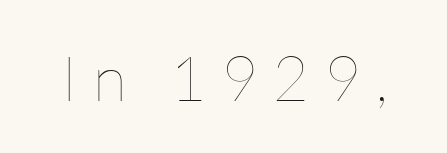
Every stem runs plumb, perpendicular to the baseline. Only glyphs here, with clear space below each row. Stroke thickness stays within the range of a standard reading face or lighter. Each letter keeps its own natural width here, so spacing adapts to shape. Tracking here is generous; glyphs stand well apart from one another.
